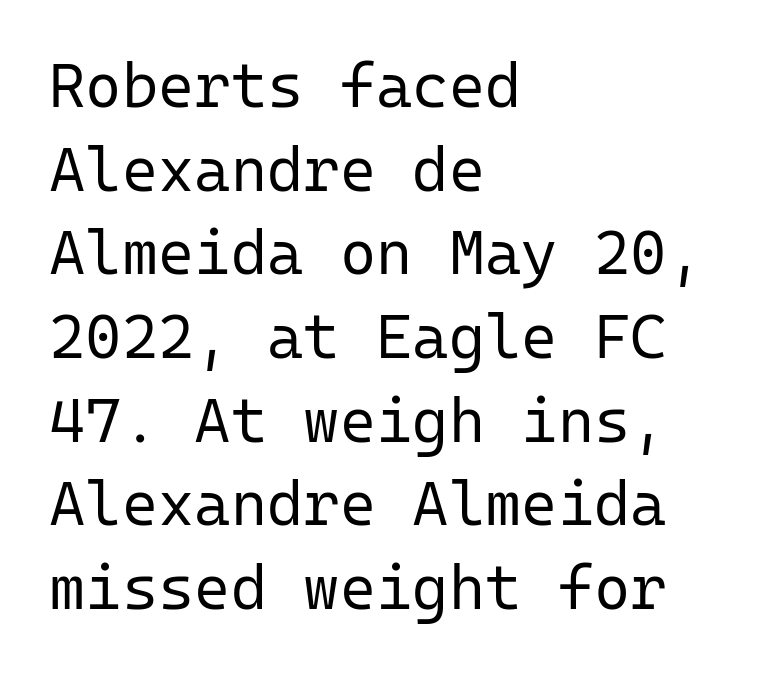
{"serif": "no", "italic": "no", "bold": "no", "weight": "regular", "width": "normal", "stroke_contrast": "low", "x_height": "medium", "monospaced": "yes", "underline": "no", "align": "left", "line_spacing": "normal", "line_spacing_ratio": 1.35, "letter_spacing": "normal", "letter_spacing_em": 0.0, "glyph_px": 62}
